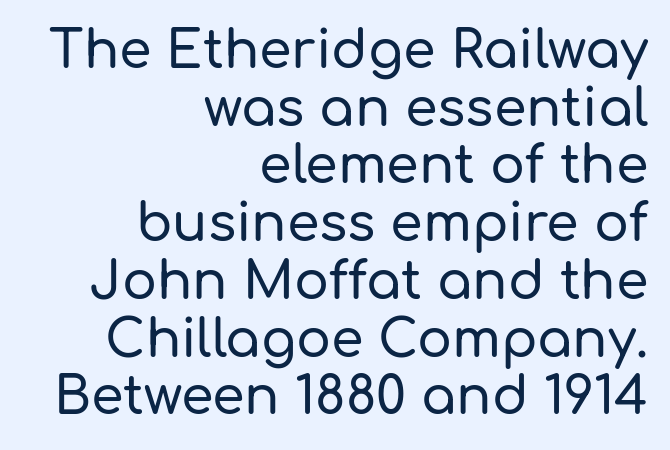
Q: Is the text italic (slanted)? A: No, it is upright.
Q: Is the typeface a serif or a sans-serif typeface? A: Sans-serif.
Q: Is the text underlined? A: No.
Q: How is the paragraph aligned? A: Right-aligned.
Q: Is the spacing between letters normal or unusually wide? A: Normal.
Q: Is the spacing between lines tight, normal or loose? A: Tight.
Q: Width (condensed, normal, or wide)? A: Normal.
Q: Stroke contrast? A: Low.
Q: x-height? A: Medium.
Q: Monospaced? A: No.
